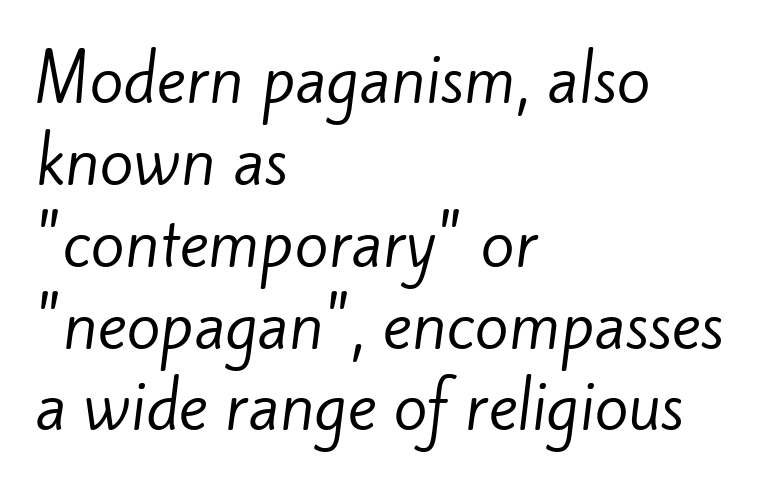
Q: Is the text bold? A: No.
Q: Is the typeface a serif or a sans-serif typeface? A: Sans-serif.
Q: Is the text underlined? A: No.
Q: How is the paragraph aligned? A: Left-aligned.
Q: Is the spacing between letters normal or unusually wide? A: Normal.
Q: Is the spacing between lines tight, normal or loose? A: Normal.
Q: Width (condensed, normal, or wide)? A: Normal.
Q: Stroke contrast? A: Low.
Q: x-height? A: Small.
Q: Monospaced? A: No.
